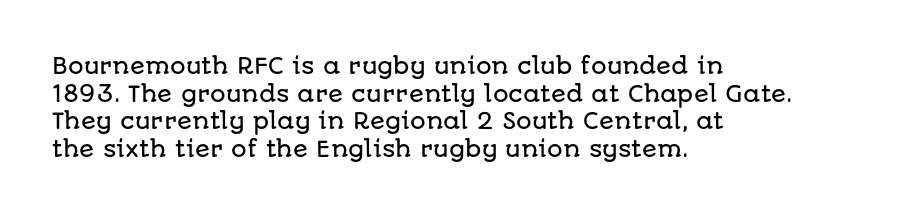
Q: Is the text italic (slanted)? A: No, it is upright.
Q: Is the text underlined? A: No.
Q: How is the paragraph aligned? A: Left-aligned.
Q: Is the spacing between letters normal or unusually wide? A: Normal.
Q: Is the spacing between lines tight, normal or loose? A: Normal.
